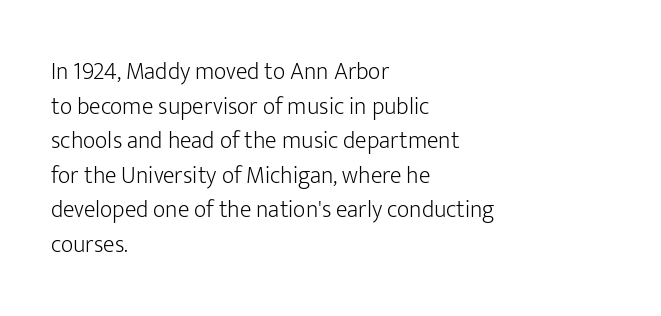
Q: Is the text bold? A: No.
Q: Is the text italic (slanted)? A: No, it is upright.
Q: Is the text underlined? A: No.
Q: How is the paragraph aligned? A: Left-aligned.
Q: Is the spacing between letters normal or unusually wide? A: Normal.
Q: Is the spacing between lines tight, normal or loose? A: Normal.
